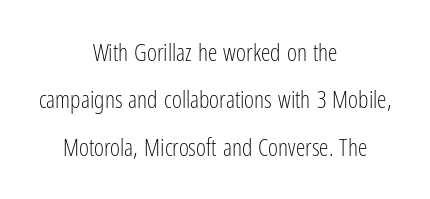
The image shows 24 px text type, upright; set centered, loose line spacing (1.97x), normal letter spacing, not underlined.
